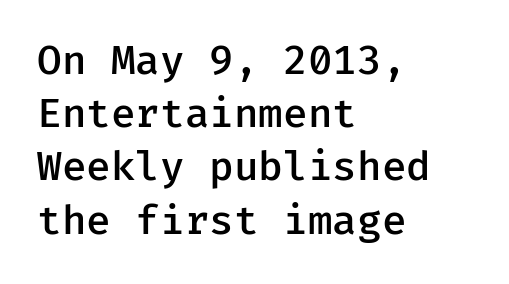
The image shows 40 px semibold sans-serif type, upright; set left-aligned, normal line spacing (1.33x), normal letter spacing, not underlined; low stroke contrast and a medium x-height.
